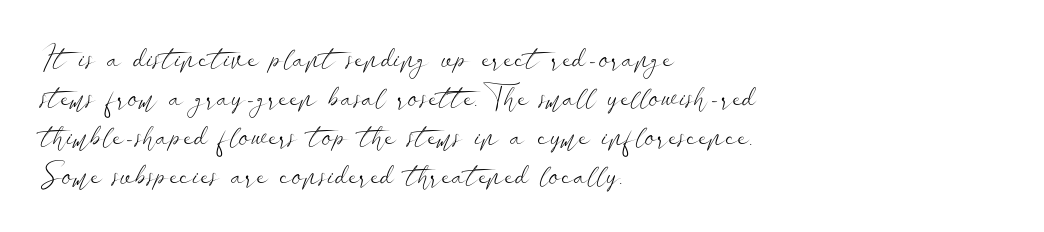
{"serif": "no", "bold": "no", "weight": "light", "width": "wide", "stroke_contrast": "low", "x_height": "small", "monospaced": "no", "underline": "no", "align": "left", "line_spacing": "normal", "line_spacing_ratio": 1.26, "letter_spacing": "normal", "letter_spacing_em": 0.0, "glyph_px": 31}
